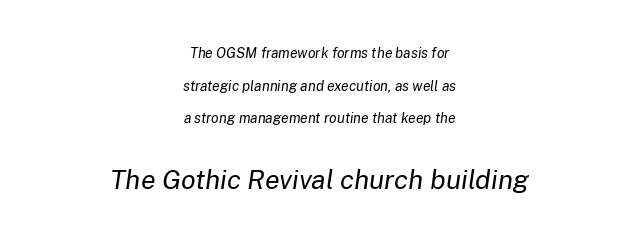
{"italic": "yes", "lean": "right", "slant_degrees": 8, "bold": "no", "underline": "no", "align": "center", "line_spacing": "loose", "line_spacing_ratio": 2.33, "letter_spacing": "normal", "letter_spacing_em": 0.0, "larger_block": "second", "size_ratio": 1.93, "glyph_px": 27}
